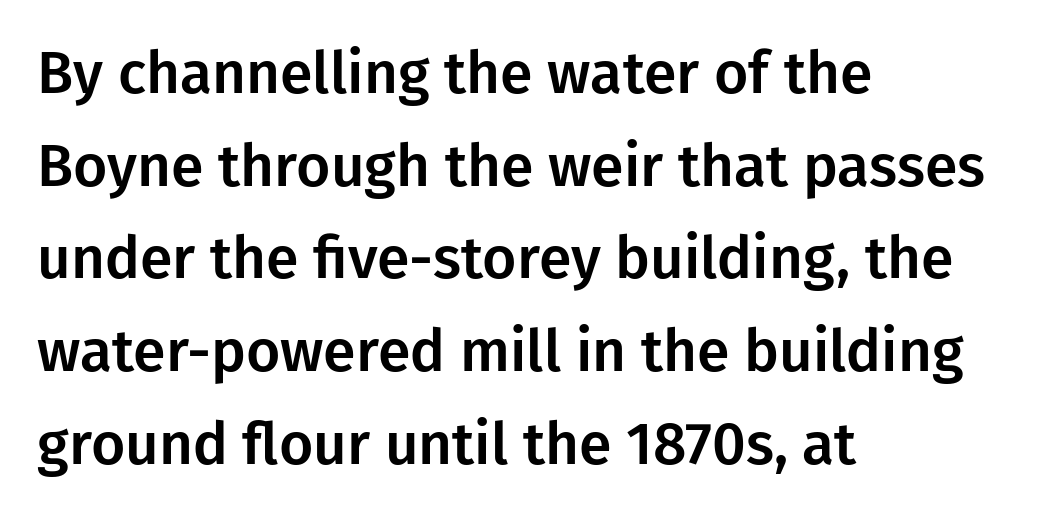
The image shows 59 px sans-serif type, upright; set left-aligned, normal line spacing (1.57x), normal letter spacing, not underlined; low stroke contrast and a medium x-height.
